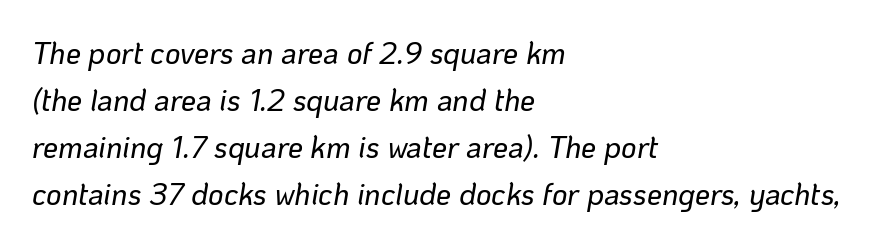
The image shows 30 px text type, italic (leaning right); set left-aligned, normal line spacing (1.57x), normal letter spacing, not underlined; low stroke contrast and a medium x-height.
